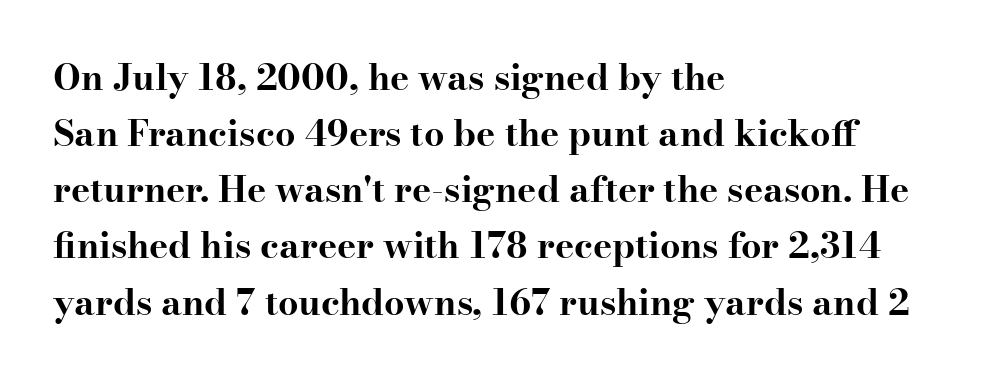
Q: Is the text bold? A: Yes.
Q: Is the text italic (slanted)? A: No, it is upright.
Q: Is the typeface a serif or a sans-serif typeface? A: Serif.
Q: Is the text underlined? A: No.
Q: How is the paragraph aligned? A: Left-aligned.
Q: Is the spacing between letters normal or unusually wide? A: Normal.
Q: Is the spacing between lines tight, normal or loose? A: Normal.
Q: Width (condensed, normal, or wide)? A: Wide.
Q: Stroke contrast? A: High.
Q: x-height? A: Small.
Q: Monospaced? A: No.
